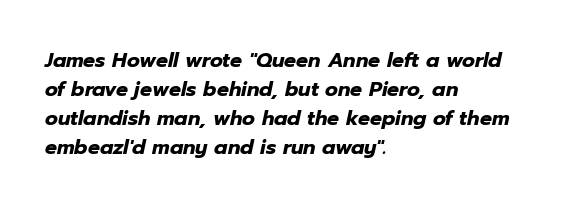
The image shows 20 px bold type, italic (leaning right); set left-aligned, normal line spacing (1.45x), normal letter spacing, not underlined.
